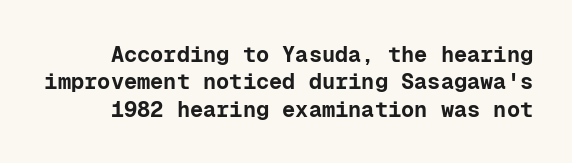
{"italic": "no", "bold": "yes", "underline": "no", "line_spacing": "normal", "line_spacing_ratio": 1.25, "letter_spacing": "normal", "letter_spacing_em": 0.0, "glyph_px": 22}
